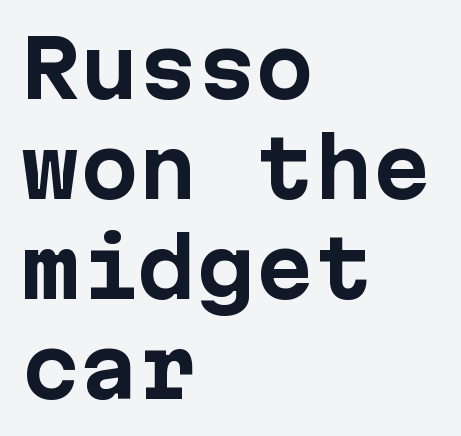
The image shows 78 px bold sans-serif type, upright, monospaced; set left-aligned, normal line spacing (1.28x), normal letter spacing, not underlined; low stroke contrast and a medium x-height.
